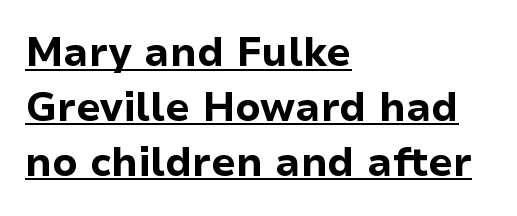
{"serif": "no", "italic": "no", "bold": "yes", "weight": "bold", "width": "normal", "stroke_contrast": "low", "x_height": "medium", "monospaced": "no", "underline": "yes", "align": "left", "line_spacing": "normal", "line_spacing_ratio": 1.37, "letter_spacing": "normal", "letter_spacing_em": 0.0, "glyph_px": 40}
